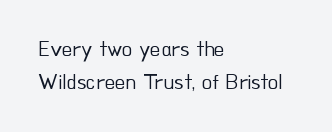
Q: Is the text bold? A: No.
Q: Is the text italic (slanted)? A: No, it is upright.
Q: Is the text underlined? A: No.
Q: How is the paragraph aligned? A: Left-aligned.
Q: Is the spacing between letters normal or unusually wide? A: Normal.
Q: Is the spacing between lines tight, normal or loose? A: Normal.
